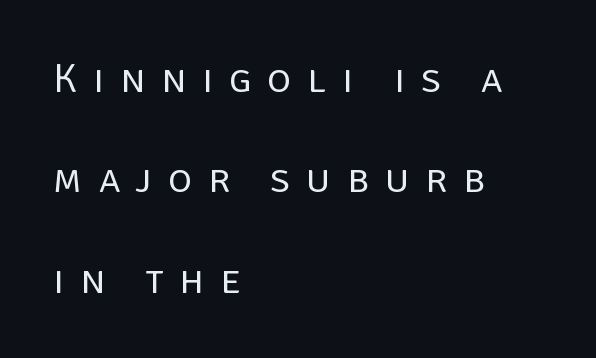
Q: Is the text bold? A: No.
Q: Is the text italic (slanted)? A: No, it is upright.
Q: Is the typeface a serif or a sans-serif typeface? A: Sans-serif.
Q: Is the text underlined? A: No.
Q: How is the paragraph aligned? A: Left-aligned.
Q: Is the spacing between letters normal or unusually wide? A: Unusually wide.
Q: Is the spacing between lines tight, normal or loose? A: Loose.
Q: Width (condensed, normal, or wide)? A: Normal.
Q: Stroke contrast? A: Low.
Q: x-height? A: Large.
Q: Monospaced? A: No.
